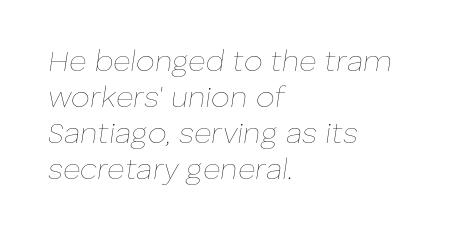
Q: Is the text bold? A: No.
Q: Is the text italic (slanted)? A: Yes, it leans right by about 8 degrees.
Q: Is the text underlined? A: No.
Q: How is the paragraph aligned? A: Left-aligned.
Q: Is the spacing between letters normal or unusually wide? A: Normal.
Q: Width (condensed, normal, or wide)? A: Normal.
Q: Stroke contrast? A: Low.
Q: x-height? A: Medium.
Q: Monospaced? A: No.
